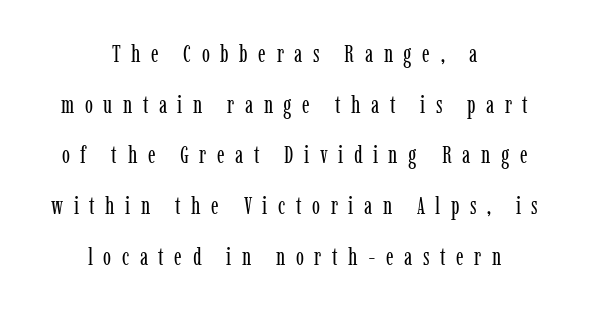
The typesetting does not lean heavy: it is not bold. A clean baseline with only descenders dipping below it. When letters stand straight like this, we call the style roman or upright. The letterforms stand isolated, each surrounded by extra space.
